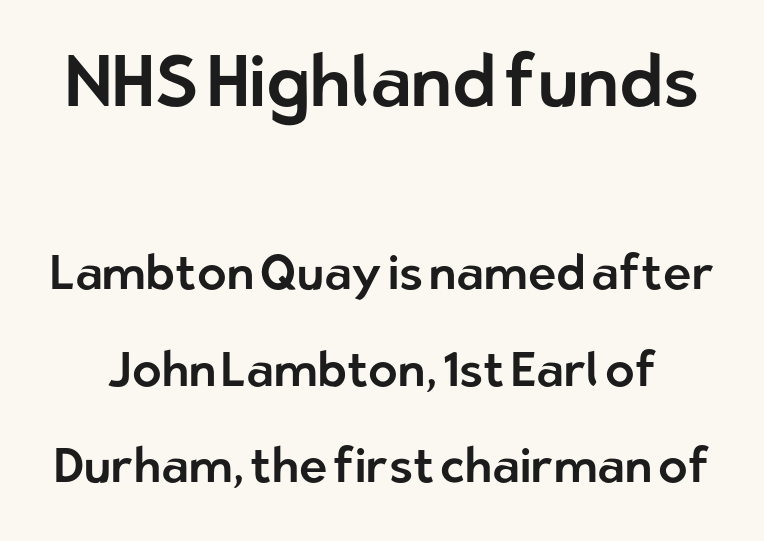
Q: Is the text italic (slanted)? A: No, it is upright.
Q: Is the typeface a serif or a sans-serif typeface? A: Sans-serif.
Q: Is the text underlined? A: No.
Q: Is the spacing between letters normal or unusually wide? A: Normal.
Q: Is the spacing between lines tight, normal or loose? A: Loose.
Q: Which block of text is set in a larger size, the first (top) or the second (bottom)? A: The first (top) one.
Q: Width (condensed, normal, or wide)? A: Normal.
Q: Stroke contrast? A: Low.
Q: x-height? A: Medium.
Q: Monospaced? A: No.
